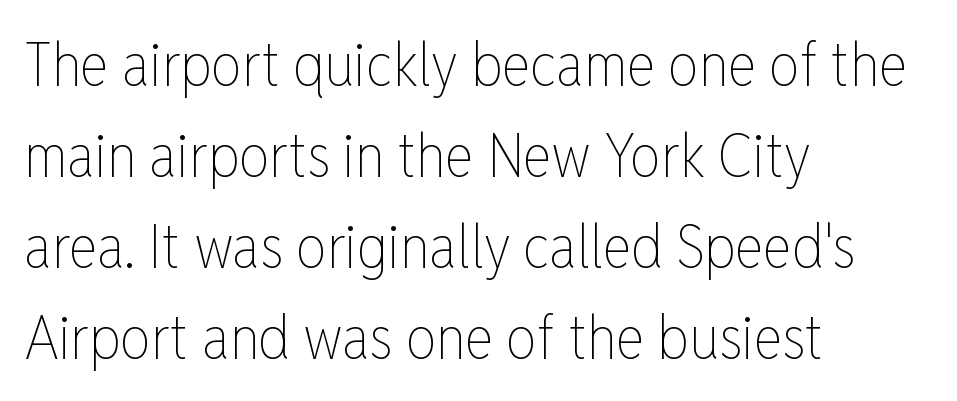
Q: Is the text bold? A: No.
Q: Is the text italic (slanted)? A: No, it is upright.
Q: Is the text underlined? A: No.
Q: How is the paragraph aligned? A: Left-aligned.
Q: Is the spacing between letters normal or unusually wide? A: Normal.
Q: Is the spacing between lines tight, normal or loose? A: Normal.
Q: Width (condensed, normal, or wide)? A: Condensed.
Q: Stroke contrast? A: Low.
Q: x-height? A: Medium.
Q: Monospaced? A: No.
